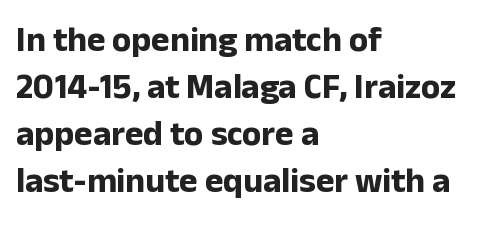
Q: Is the text bold? A: Yes.
Q: Is the text italic (slanted)? A: No, it is upright.
Q: Is the typeface a serif or a sans-serif typeface? A: Sans-serif.
Q: Is the text underlined? A: No.
Q: How is the paragraph aligned? A: Left-aligned.
Q: Is the spacing between letters normal or unusually wide? A: Normal.
Q: Is the spacing between lines tight, normal or loose? A: Normal.
Q: Width (condensed, normal, or wide)? A: Normal.
Q: Stroke contrast? A: Low.
Q: x-height? A: Medium.
Q: Monospaced? A: No.
